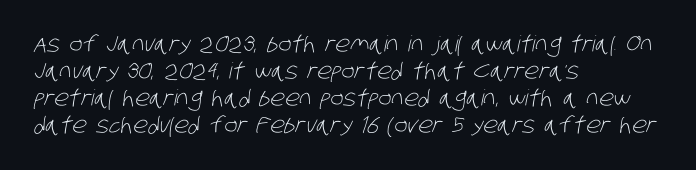
Has an underline been added? It has not. Layout note: lines flush left. The face looks like a standard text weight, possibly lighter. Caption: standard tracking, unaltered.
